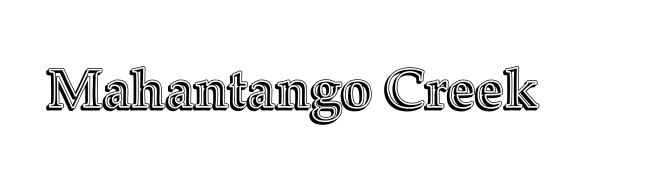
Q: Is the text italic (slanted)? A: No, it is upright.
Q: Is the text underlined? A: No.
Q: Is the spacing between letters normal or unusually wide? A: Normal.
Q: Width (condensed, normal, or wide)? A: Normal.
Q: x-height? A: Medium.
Q: Monospaced? A: No.
